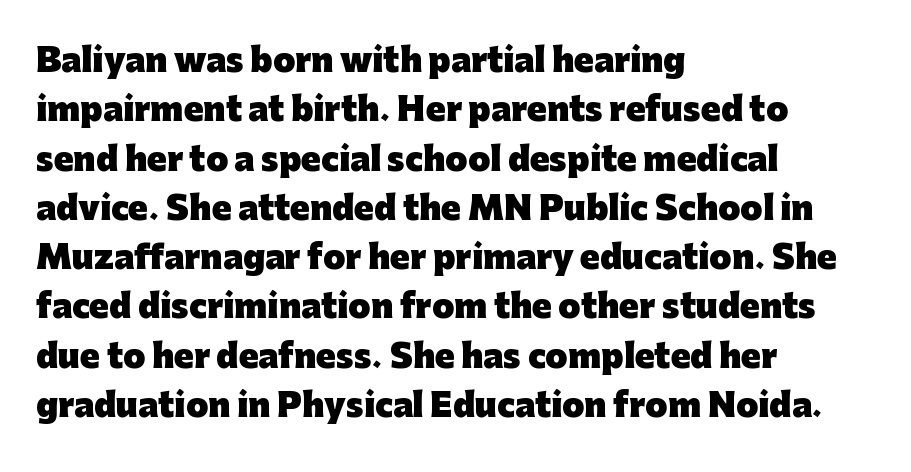
{"serif": "no", "italic": "no", "bold": "yes", "weight": "heavy", "width": "normal", "stroke_contrast": "low", "x_height": "medium", "monospaced": "no", "underline": "no", "align": "left", "line_spacing": "normal", "line_spacing_ratio": 1.54, "letter_spacing": "normal", "letter_spacing_em": 0.0, "glyph_px": 32}
